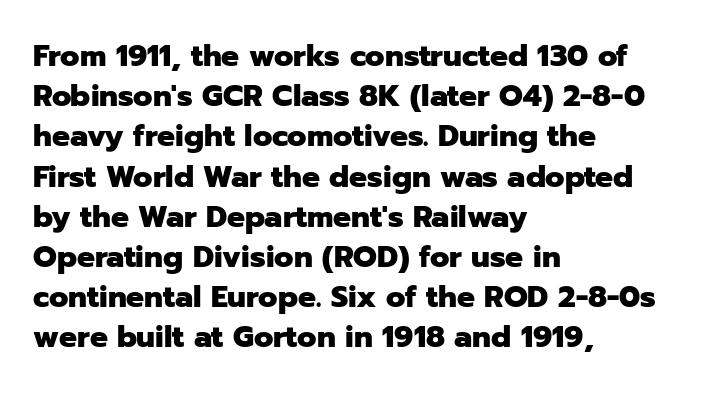
The image shows 30 px heavy sans-serif type, upright; set left-aligned, normal line spacing (1.34x), normal letter spacing, not underlined; low stroke contrast and a medium x-height.
